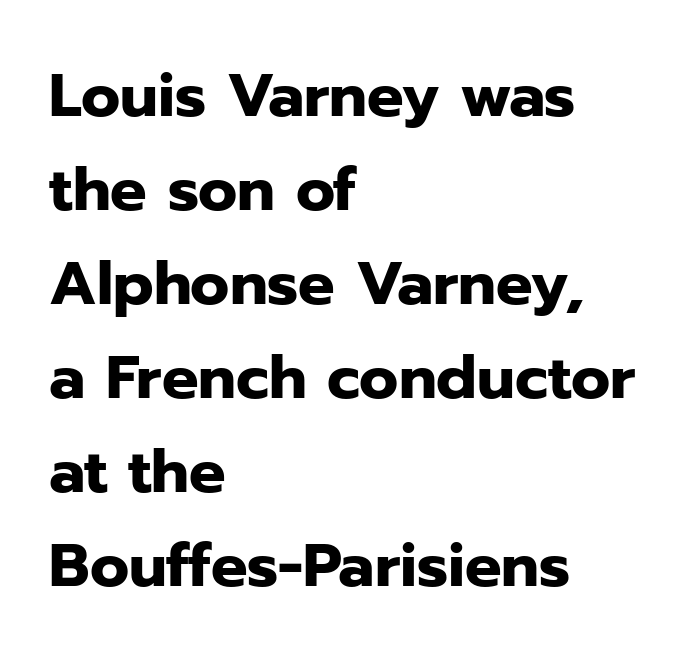
The image shows 61 px heavy sans-serif type, upright; set left-aligned, normal line spacing (1.54x), normal letter spacing, not underlined; low stroke contrast and a medium x-height.
